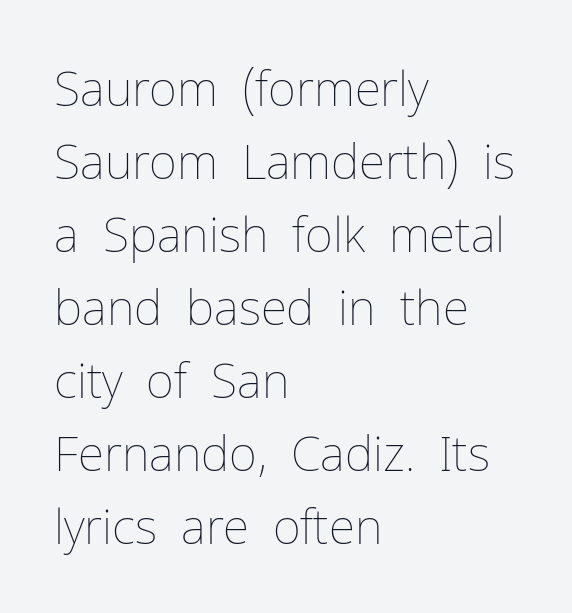
The image shows 48 px thin type, upright; set left-aligned, normal line spacing (1.52x), normal letter spacing, not underlined; low stroke contrast and a medium x-height.
